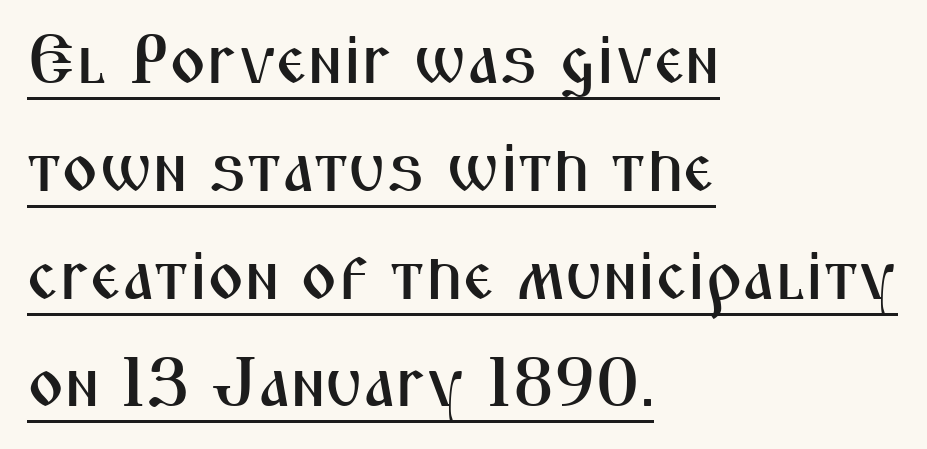
{"serif": "no", "italic": "no", "width": "condensed", "stroke_contrast": "medium", "x_height": "medium", "monospaced": "no", "underline": "yes", "align": "left", "line_spacing": "normal", "line_spacing_ratio": 1.54, "letter_spacing": "normal", "letter_spacing_em": 0.0, "glyph_px": 70}
